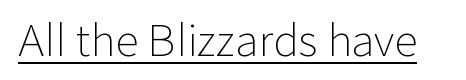
The image shows 43 px light sans-serif type, upright; set normal letter spacing, underlined; low stroke contrast and a medium x-height.
